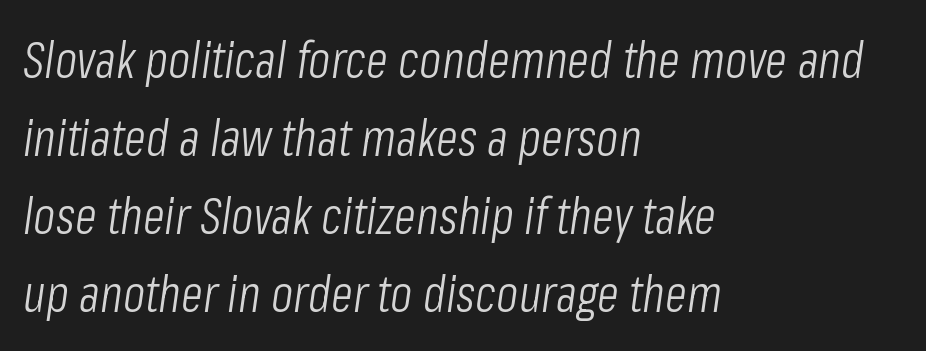
Short note: letters normally spaced. The letters advance in unequal steps, a hallmark of proportional type. The text block is weighted toward the left margin, trailing off unevenly rightward. Successive baselines arrive at the customary interval. Notice how the stems are inclined rather than vertical — that's the hallmark of italics.
